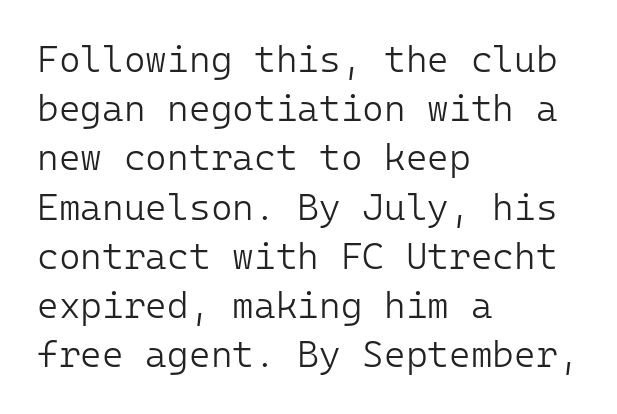
Plain, unruled lines of type. The type is set solid horizontally, with unmodified tracking. A typesetter would label this face a sans. If you drew a line through each stem, it would be perfectly vertical.
